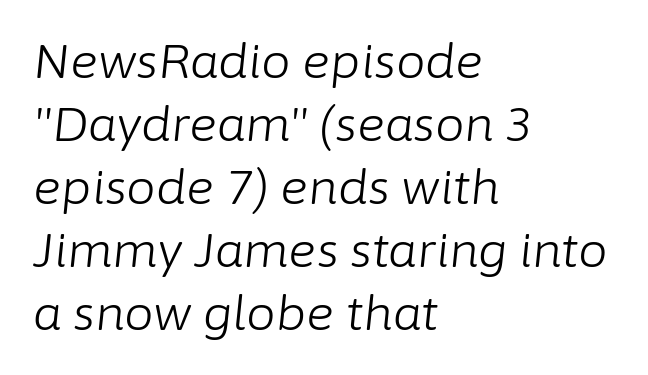
{"italic": "yes", "lean": "right", "slant_degrees": 6, "bold": "no", "weight": "light", "width": "normal", "stroke_contrast": "low", "x_height": "medium", "monospaced": "no", "underline": "no", "align": "left", "line_spacing": "normal", "line_spacing_ratio": 1.34, "letter_spacing": "normal", "letter_spacing_em": 0.0, "glyph_px": 47}
